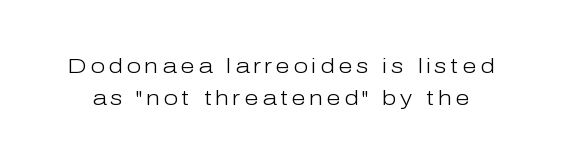
The image shows 21 px text type, upright; set normal line spacing (1.53x), not underlined.
